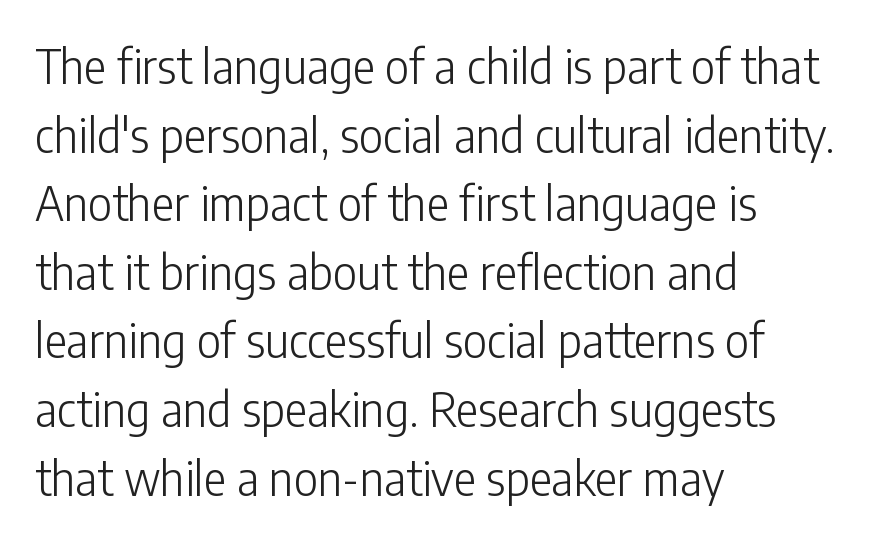
Spacing verdict: proportional, widths tailored to each character. Regarding leading, the lines here are spaced in the standard way. This is not heavy type; no bold has been used. These lines are set flush left with a ragged right edge. The letters stand straight up with perfectly vertical stems.
